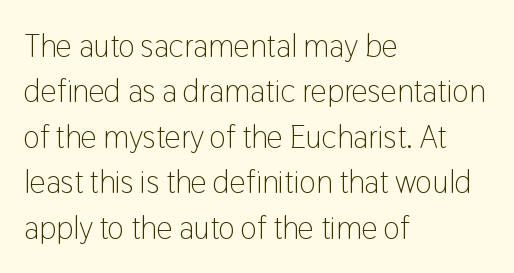
{"serif": "no", "italic": "no", "bold": "no", "weight": "light", "width": "condensed", "stroke_contrast": "low", "x_height": "medium", "monospaced": "no", "underline": "no", "align": "left", "line_spacing": "normal", "line_spacing_ratio": 1.42, "letter_spacing": "normal", "letter_spacing_em": 0.0, "glyph_px": 32}
